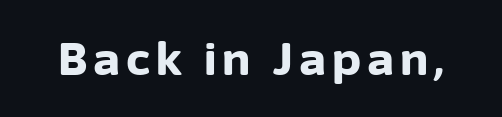
The image shows 45 px bold sans-serif type, upright; set not underlined; low stroke contrast and a medium x-height.
